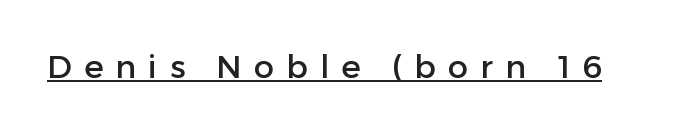
Q: Is the text italic (slanted)? A: No, it is upright.
Q: Is the typeface a serif or a sans-serif typeface? A: Sans-serif.
Q: Is the text underlined? A: Yes.
Q: Is the spacing between letters normal or unusually wide? A: Unusually wide.
Q: Width (condensed, normal, or wide)? A: Normal.
Q: Stroke contrast? A: Low.
Q: x-height? A: Medium.
Q: Monospaced? A: No.
